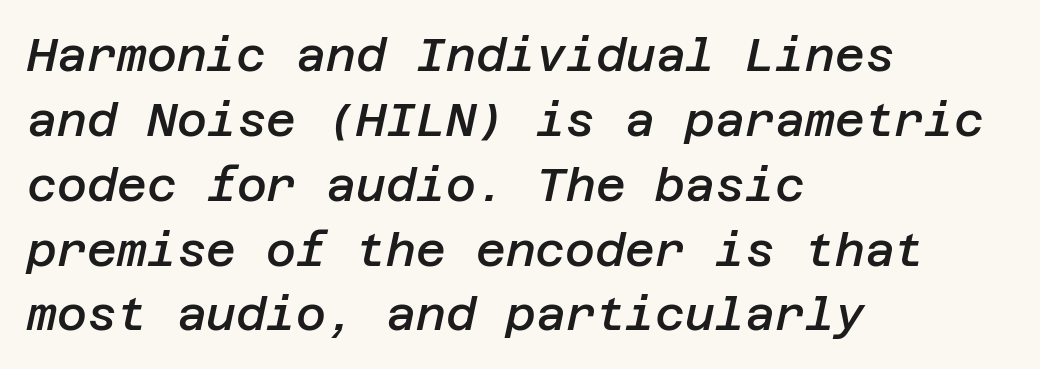
Q: Is the text bold? A: Semi-bold.
Q: Is the text italic (slanted)? A: Yes, it leans right by about 12 degrees.
Q: Is the text underlined? A: No.
Q: How is the paragraph aligned? A: Left-aligned.
Q: Is the spacing between letters normal or unusually wide? A: Normal.
Q: Is the spacing between lines tight, normal or loose? A: Normal.
Q: Width (condensed, normal, or wide)? A: Normal.
Q: Stroke contrast? A: Low.
Q: x-height? A: Large.
